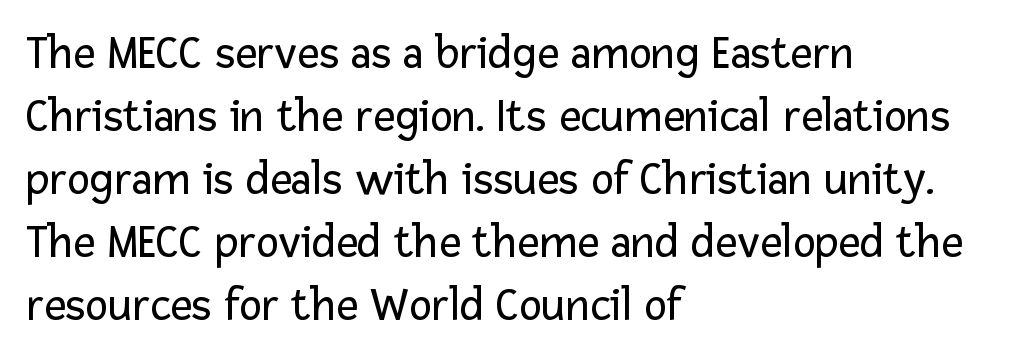
The ragged edge is on the right, which tells us the setting is flush left. Type style note: lacks serifs. A typesetter would call this zero additional tracking. The strokes are not fattened; the text isn't bold. Clear beneath every line of the passage.
